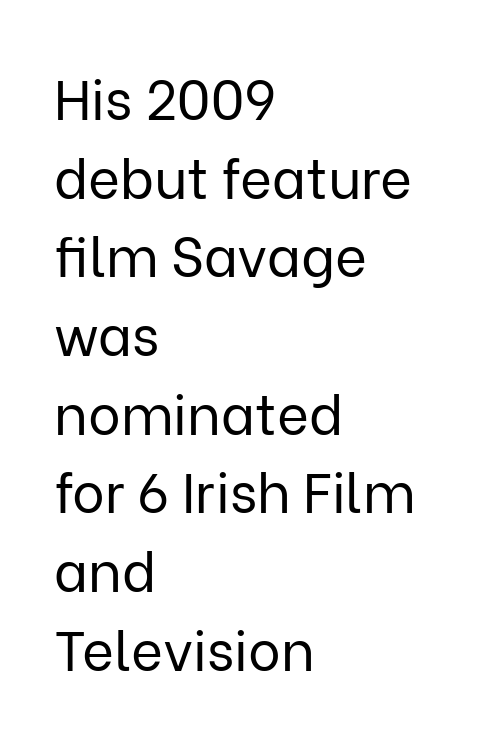
The image shows 55 px regular-weight sans-serif type, upright; set left-aligned, normal line spacing (1.43x), normal letter spacing, not underlined; low stroke contrast and a medium x-height.
